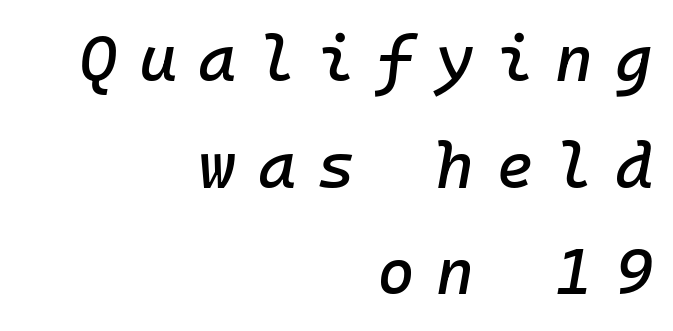
The rendering uses a moderate line-height, typical for paragraphs. These lines have a slow, spaced-out rhythm from letter to letter. Horizontal alignment here is rightward, an uncommon choice for prose. Decoration check: the copy has no underline.
